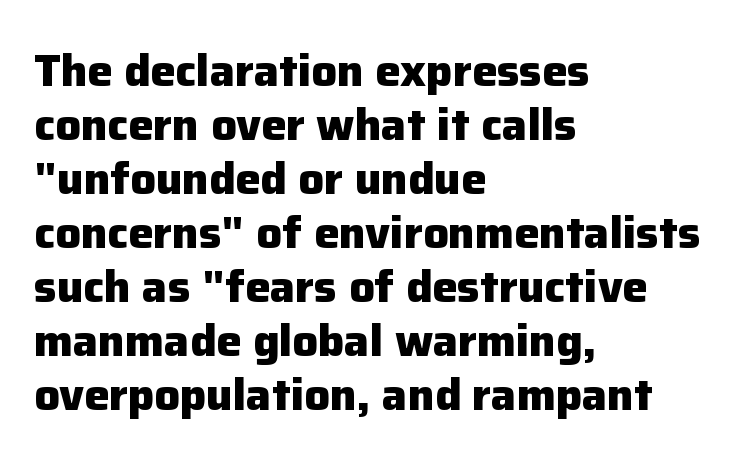
Q: Is the text bold? A: Yes.
Q: Is the text italic (slanted)? A: No, it is upright.
Q: Is the typeface a serif or a sans-serif typeface? A: Sans-serif.
Q: Is the text underlined? A: No.
Q: How is the paragraph aligned? A: Left-aligned.
Q: Is the spacing between letters normal or unusually wide? A: Normal.
Q: Width (condensed, normal, or wide)? A: Normal.
Q: Stroke contrast? A: Low.
Q: x-height? A: Medium.
Q: Monospaced? A: No.
